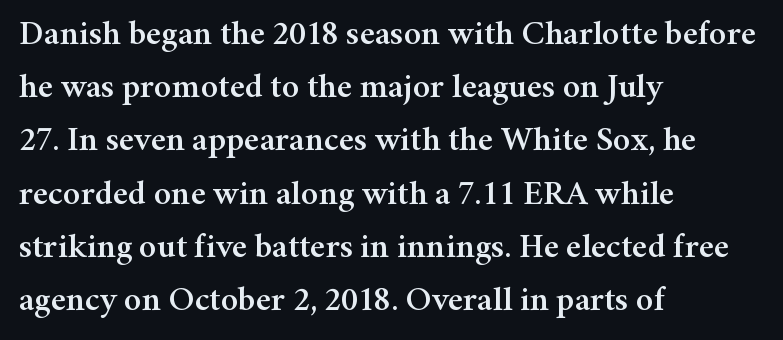
Q: Is the text italic (slanted)? A: No, it is upright.
Q: Is the typeface a serif or a sans-serif typeface? A: Serif.
Q: Is the text underlined? A: No.
Q: How is the paragraph aligned? A: Left-aligned.
Q: Is the spacing between letters normal or unusually wide? A: Normal.
Q: Is the spacing between lines tight, normal or loose? A: Normal.
Q: Width (condensed, normal, or wide)? A: Normal.
Q: Stroke contrast? A: Medium.
Q: x-height? A: Medium.
Q: Monospaced? A: No.
